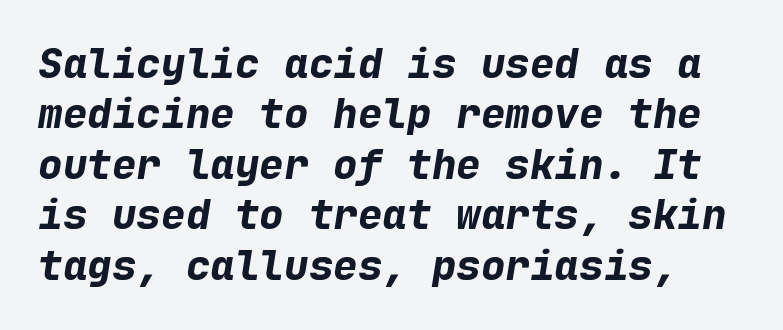
Q: Is the text bold? A: Yes.
Q: Is the text italic (slanted)? A: Yes, it leans right by about 9 degrees.
Q: Is the text underlined? A: No.
Q: Is the spacing between letters normal or unusually wide? A: Normal.
Q: Width (condensed, normal, or wide)? A: Normal.
Q: Stroke contrast? A: Low.
Q: x-height? A: Medium.
Q: Monospaced? A: Yes.
